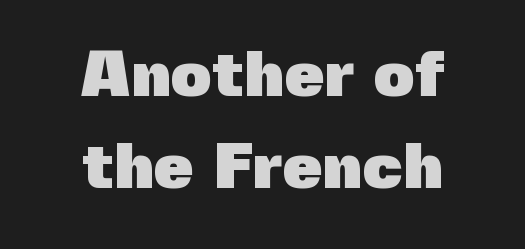
{"serif": "no", "italic": "no", "bold": "yes", "weight": "heavy", "width": "normal", "x_height": "medium", "monospaced": "no", "underline": "no", "align": "center", "line_spacing": "normal", "line_spacing_ratio": 1.43, "letter_spacing": "normal", "letter_spacing_em": 0.0, "glyph_px": 64}
